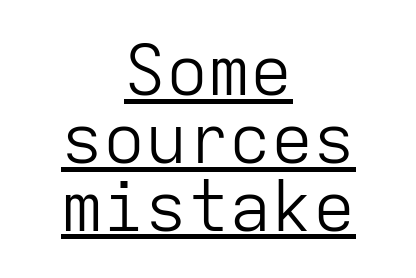
Q: Is the text bold? A: No.
Q: Is the text italic (slanted)? A: No, it is upright.
Q: Is the typeface a serif or a sans-serif typeface? A: Sans-serif.
Q: Is the text underlined? A: Yes.
Q: How is the paragraph aligned? A: Centered.
Q: Is the spacing between letters normal or unusually wide? A: Normal.
Q: Is the spacing between lines tight, normal or loose? A: Tight.
Q: Width (condensed, normal, or wide)? A: Normal.
Q: Stroke contrast? A: Low.
Q: x-height? A: Medium.
Q: Monospaced? A: Yes.
